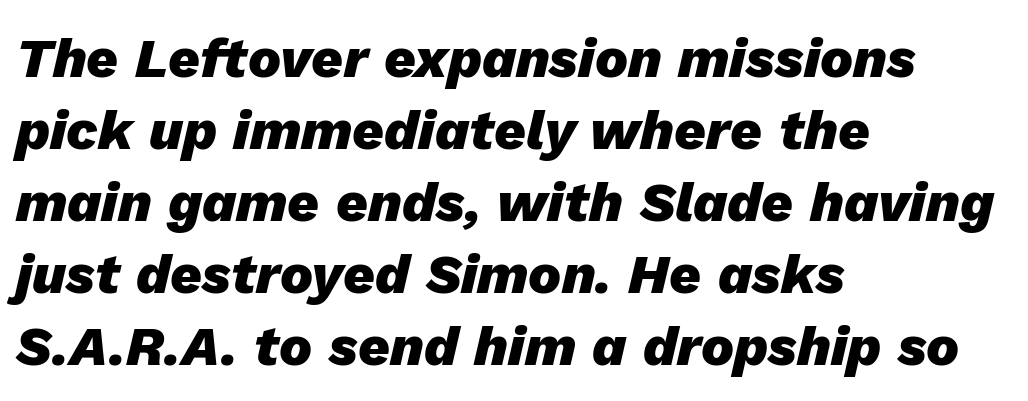
The image shows 55 px heavy type, italic (leaning right); set left-aligned, normal line spacing (1.31x), normal letter spacing, not underlined; low stroke contrast and a medium x-height.
